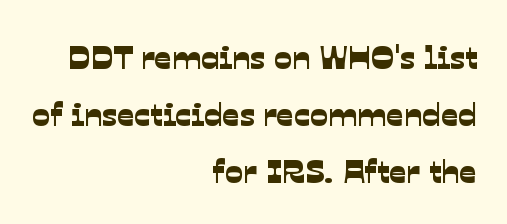
{"serif": "no", "width": "normal", "stroke_contrast": "low", "x_height": "medium", "monospaced": "no", "underline": "no", "align": "right", "line_spacing": "normal", "line_spacing_ratio": 1.68, "letter_spacing": "normal", "letter_spacing_em": 0.0, "glyph_px": 34}
